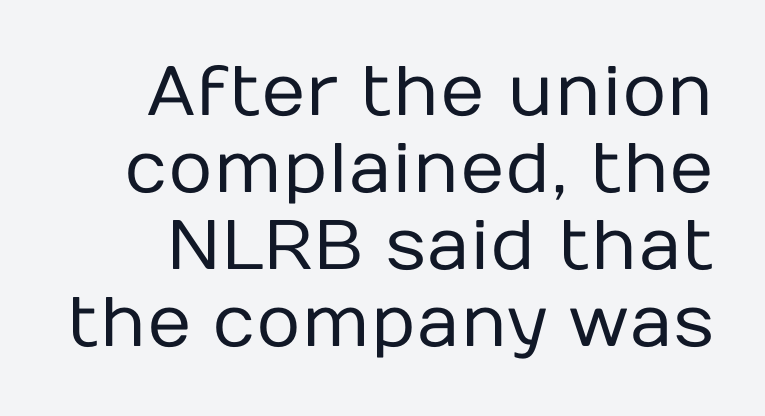
Spacing verdict: proportional, widths tailored to each character. What stands out about the letter spacing? Nothing — it is the standard amount. Has an underline been added? It has not. Nothing heavy about these letters — not bold at all. A typesetter would call this leading minimal, almost set solid. This sample uses an upright cut, with every glyph sitting square on the baseline.
